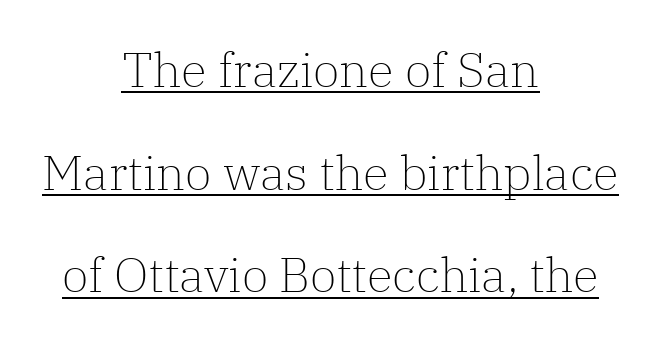
{"serif": "yes", "italic": "no", "bold": "no", "weight": "light", "width": "normal", "stroke_contrast": "low", "x_height": "medium", "monospaced": "no", "underline": "yes", "align": "center", "line_spacing": "loose", "line_spacing_ratio": 2.14, "letter_spacing": "normal", "letter_spacing_em": 0.0, "glyph_px": 48}
